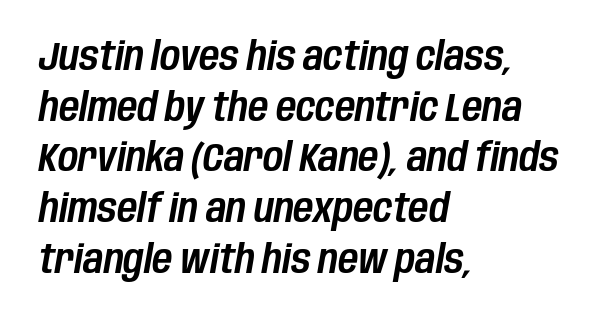
The image shows 39 px condensed type, italic (leaning right); set left-aligned, normal line spacing (1.3x), normal letter spacing, not underlined; low stroke contrast and a large x-height.
